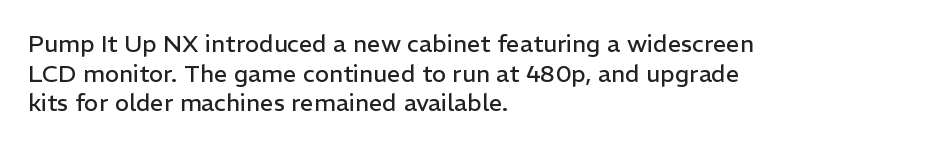
Words appear dense and cohesive because spacing is normal. Stem width sits at or under what a default text font uses. Honestly, there is no underline to notice here at all. The lettering stays uniformly vertical, giving the passage a roman look.
